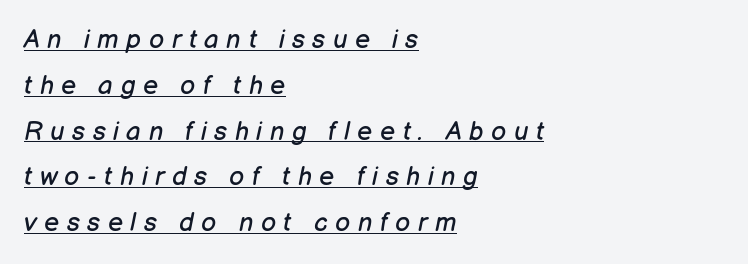
In terms of letterspacing, this is a distinctly airy, spread setting. If you drew a ruler down the left edge, every line would touch it. The face looks like a standard text weight, possibly lighter. An italicized treatment has been applied to the whole sample. The specimen includes a rule beneath the text block's lines.
